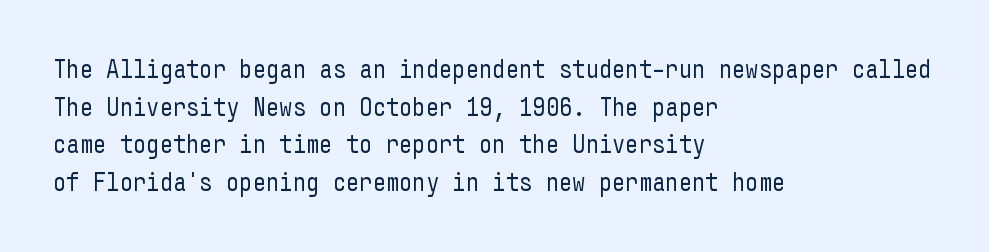
{"italic": "no", "bold": "no", "underline": "no", "align": "left", "line_spacing": "normal", "line_spacing_ratio": 1.45, "letter_spacing": "normal", "letter_spacing_em": 0.0, "glyph_px": 26}
